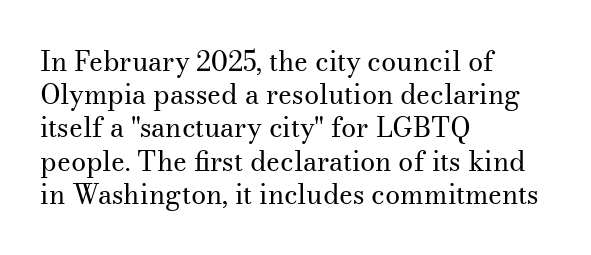
{"italic": "no", "bold": "no", "underline": "no", "align": "left", "line_spacing_ratio": 1.23, "letter_spacing": "normal", "letter_spacing_em": 0.0, "glyph_px": 27}
